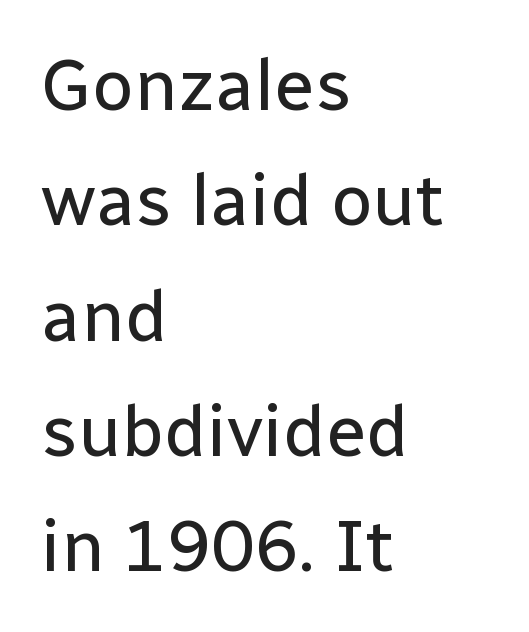
{"serif": "no", "italic": "no", "bold": "no", "weight": "regular", "width": "normal", "stroke_contrast": "low", "x_height": "medium", "monospaced": "no", "underline": "no", "align": "left", "line_spacing": "normal", "line_spacing_ratio": 1.58, "letter_spacing": "normal", "letter_spacing_em": 0.0, "glyph_px": 73}
